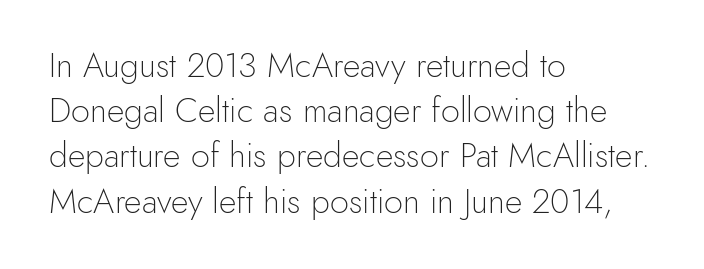
The image shows 34 px light sans-serif type, upright; set left-aligned, normal line spacing (1.33x), normal letter spacing, not underlined; a small x-height.
